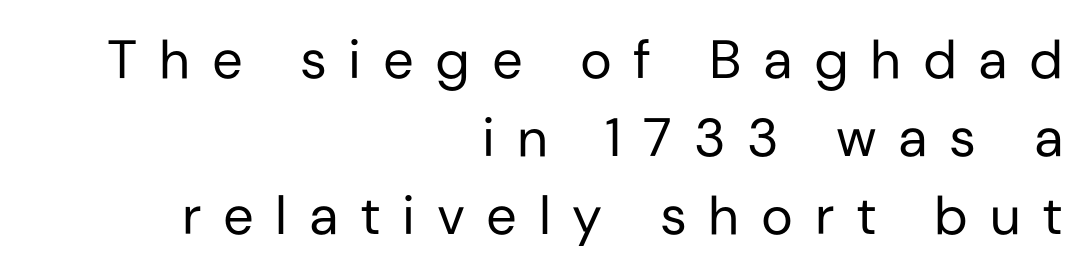
Inter-character spacing is expanded well beyond the font's built-in metrics. Nothing sits at the stroke ends, so this counts as sans-serif. Teacher's note: observe the even right margin — that is flush-right alignment. Do the characters align in a grid? No, the font is proportional. Does the leading feel generous? No, just average.
